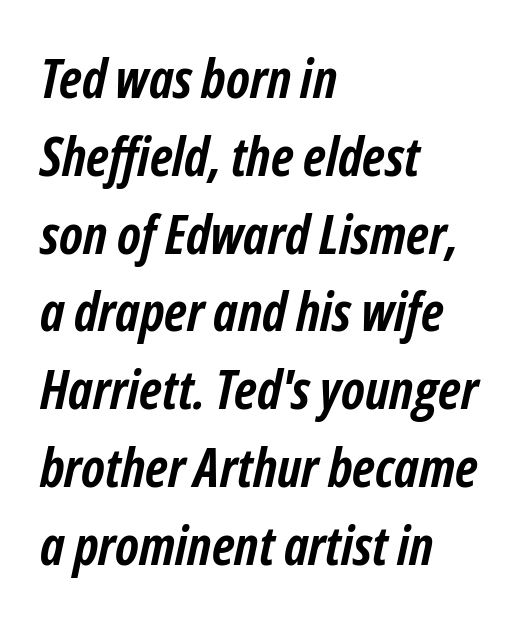
{"italic": "yes", "lean": "right", "slant_degrees": 12, "bold": "yes", "weight": "semibold", "width": "condensed", "stroke_contrast": "low", "x_height": "medium", "monospaced": "no", "underline": "no", "align": "left", "line_spacing": "normal", "line_spacing_ratio": 1.44, "letter_spacing": "normal", "letter_spacing_em": 0.0, "glyph_px": 54}
